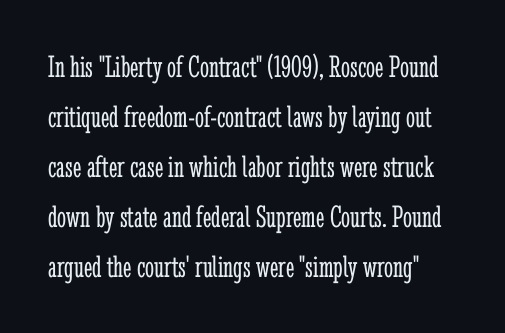
Q: Is the text bold? A: No.
Q: Is the text italic (slanted)? A: No, it is upright.
Q: Is the typeface a serif or a sans-serif typeface? A: Serif.
Q: Is the text underlined? A: No.
Q: Is the spacing between letters normal or unusually wide? A: Normal.
Q: Is the spacing between lines tight, normal or loose? A: Normal.
Q: Width (condensed, normal, or wide)? A: Condensed.
Q: Stroke contrast? A: Low.
Q: x-height? A: Medium.
Q: Monospaced? A: No.
